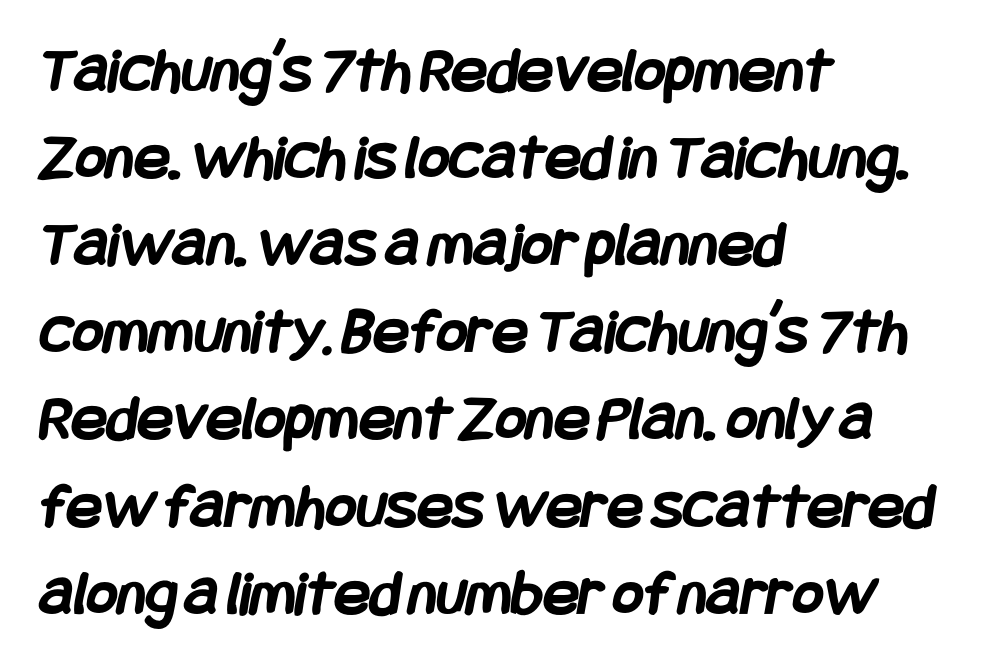
Q: Is the text bold? A: Yes.
Q: Is the typeface a serif or a sans-serif typeface? A: Sans-serif.
Q: Is the text underlined? A: No.
Q: How is the paragraph aligned? A: Left-aligned.
Q: Is the spacing between letters normal or unusually wide? A: Normal.
Q: Is the spacing between lines tight, normal or loose? A: Normal.
Q: Width (condensed, normal, or wide)? A: Condensed.
Q: Stroke contrast? A: Low.
Q: x-height? A: Large.
